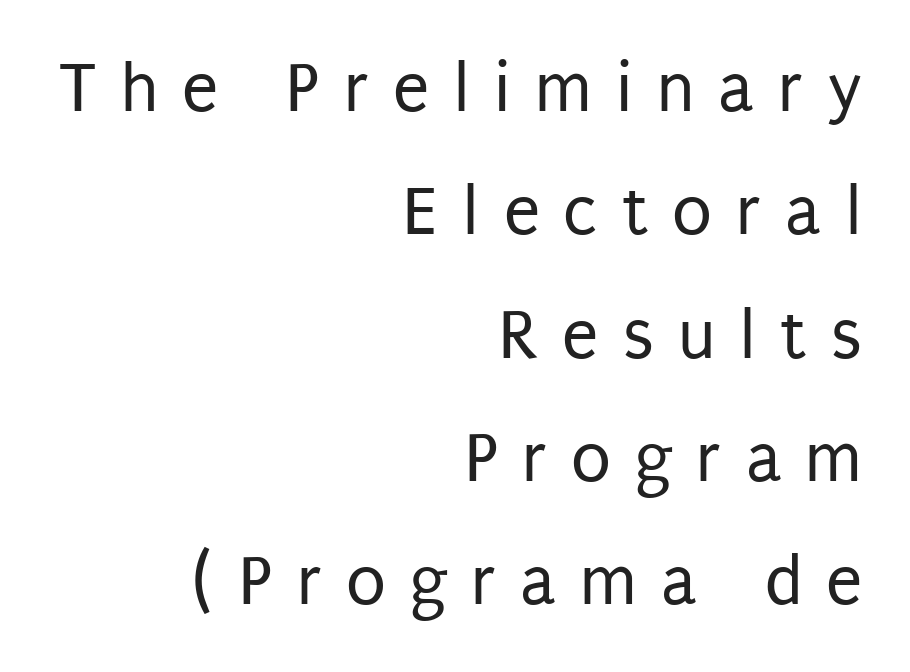
Q: Is the text bold? A: No.
Q: Is the text italic (slanted)? A: No, it is upright.
Q: Is the typeface a serif or a sans-serif typeface? A: Sans-serif.
Q: Is the text underlined? A: No.
Q: How is the paragraph aligned? A: Right-aligned.
Q: Is the spacing between letters normal or unusually wide? A: Unusually wide.
Q: Is the spacing between lines tight, normal or loose? A: Normal.
Q: Width (condensed, normal, or wide)? A: Condensed.
Q: Stroke contrast? A: Low.
Q: x-height? A: Large.
Q: Monospaced? A: No.
